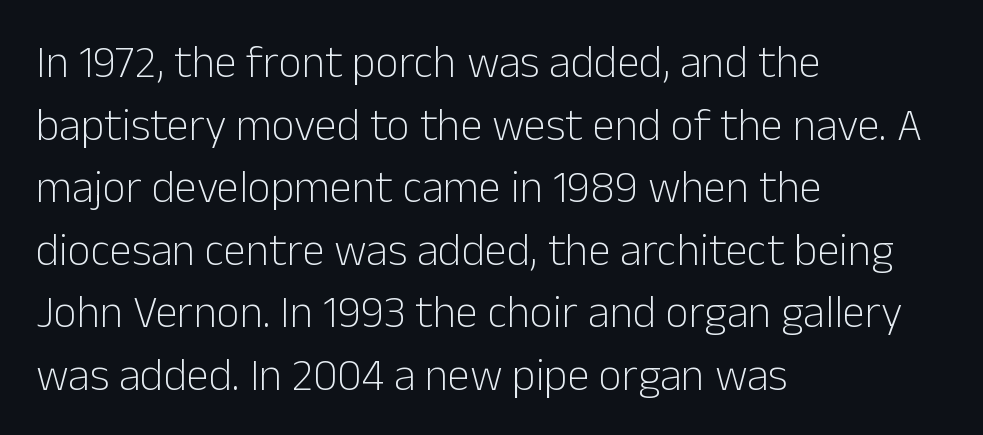
Is the type heavy? It reads as light-to-regular instead. A typesetter would call this zero additional tracking. All the whitespace from short lines collects on the right. These lines are rendered in a variable-pitch font. Vertically, the passage feels balanced, rows spaced as you'd expect.
